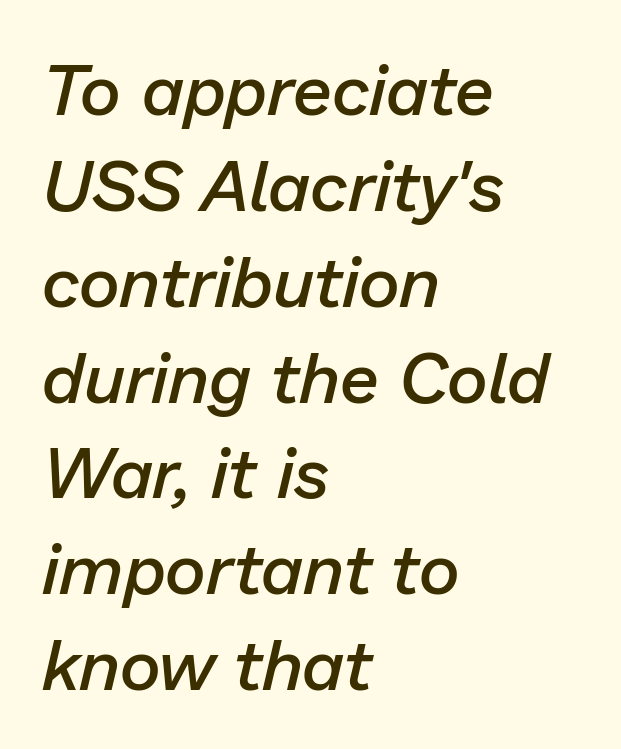
Italic: yes, the glyphs are oblique. In CSS terms this would be text-align: left. Think of a printed novel: that variable character pitch is what you see here. There is no visible air inserted between adjacent glyphs.
